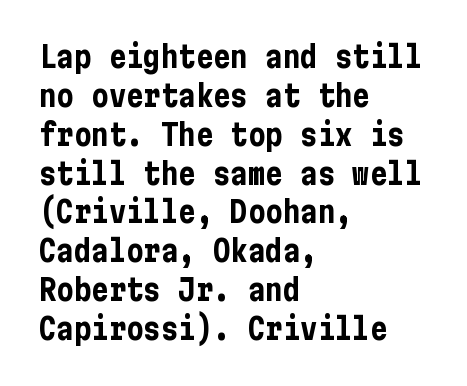
{"serif": "no", "italic": "no", "bold": "yes", "weight": "bold", "width": "condensed", "stroke_contrast": "low", "x_height": "medium", "underline": "no", "align": "left", "line_spacing": "normal", "line_spacing_ratio": 1.34, "letter_spacing": "normal", "letter_spacing_em": 0.0, "glyph_px": 29}
